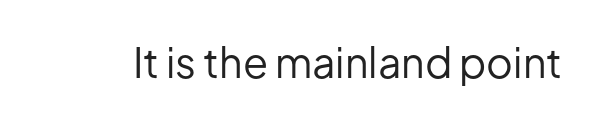
Q: Is the text bold? A: No.
Q: Is the text italic (slanted)? A: No, it is upright.
Q: Is the typeface a serif or a sans-serif typeface? A: Sans-serif.
Q: Is the text underlined? A: No.
Q: Is the spacing between letters normal or unusually wide? A: Normal.
Q: Width (condensed, normal, or wide)? A: Normal.
Q: Stroke contrast? A: Low.
Q: x-height? A: Medium.
Q: Monospaced? A: No.
